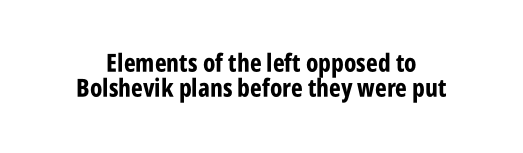
You could barely slide anything between these rows. Set as a true bold cut, around the 700 mark. Rendered with straight, roman letterforms. Honestly, the letter spacing is just normal — you wouldn't notice it. The specimen omits any rule beneath the text block's lines.
